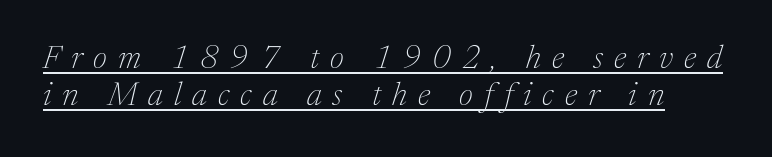
The image shows 33 px thin serif type, italic (leaning right); set tight line spacing (1.12x), unusually wide letter spacing (+0.33 em), underlined; medium stroke contrast and a medium x-height.
